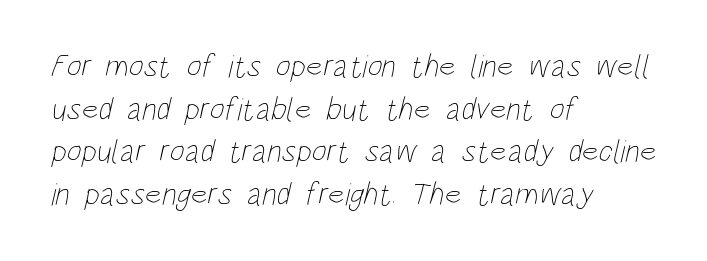
{"bold": "no", "weight": "thin", "width": "condensed", "stroke_contrast": "low", "x_height": "large", "monospaced": "no", "underline": "no", "align": "left", "line_spacing": "normal", "line_spacing_ratio": 1.33, "letter_spacing": "normal", "letter_spacing_em": 0.0, "glyph_px": 32}
